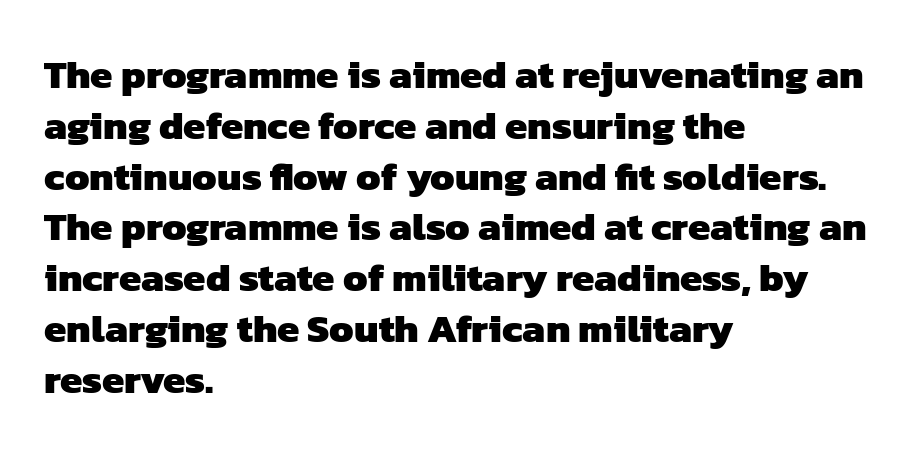
{"serif": "no", "bold": "yes", "weight": "heavy", "width": "normal", "stroke_contrast": "low", "x_height": "medium", "monospaced": "no", "underline": "no", "align": "left", "line_spacing": "normal", "line_spacing_ratio": 1.27, "letter_spacing": "normal", "letter_spacing_em": 0.0, "glyph_px": 40}
